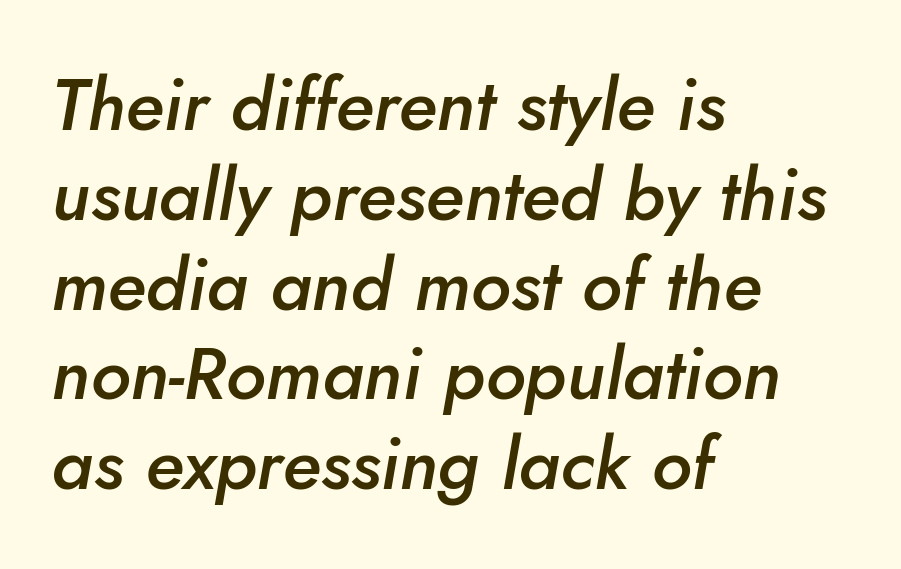
The image shows 73 px semibold type, italic (leaning right); set left-aligned, line spacing 1.23x, normal letter spacing, not underlined; low stroke contrast and a small x-height.
